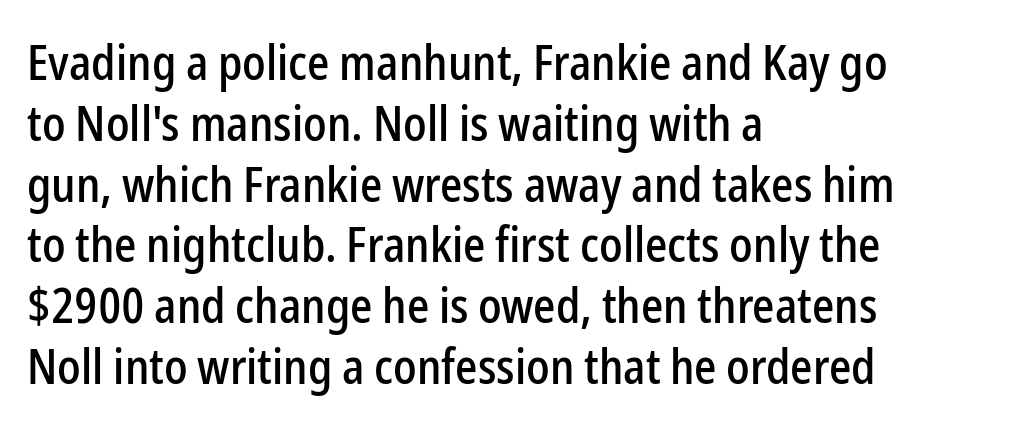
Layout note: lines flush left. The typography opts for an upright posture over an oblique one. Default kerning and tracking; the words read as compact shapes. These lines are composed in type without serifs.
